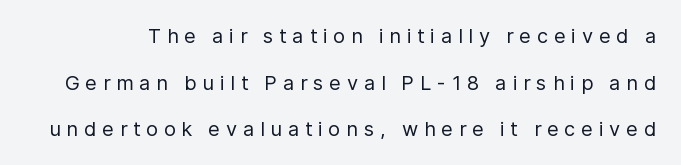
Rows of type keep a wide berth in the vertical direction. Each row of text sits above clean, open space. Vertical strokes here are truly vertical. The letters look calm and open, with moderate or lighter stems. Caption: expanded tracking, letters set apart.
